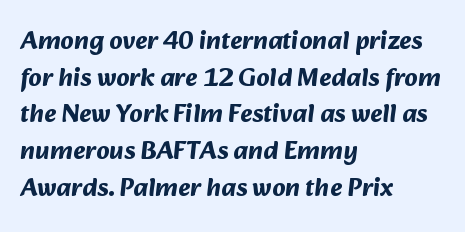
Quick note: interline space is typical. This rendering leaves character spacing at its baseline value. The characters look thick and weighty, a clear bold. The foot of each line stays bare and open. This sample is left-justified, so line endings fall wherever the words run out.
